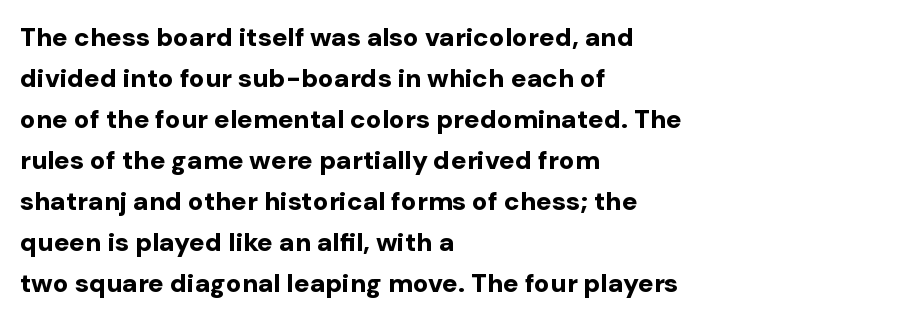
The image shows 26 px bold type, upright; set left-aligned, normal line spacing (1.58x), normal letter spacing, not underlined.
